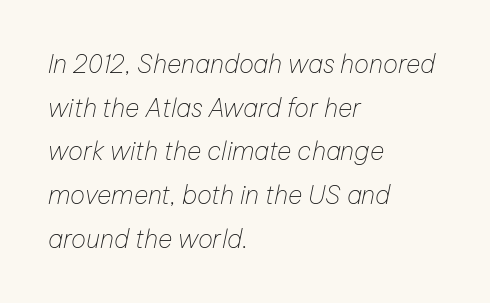
Spacing between characters is what you'd get straight out of the box. Beneath every word, the page is bare. The cut favours lightness, reaching ordinary text weight at its darkest. The whole block is typeset with a tilt. Compared with a centered layout, this one pins lines to the left instead.
